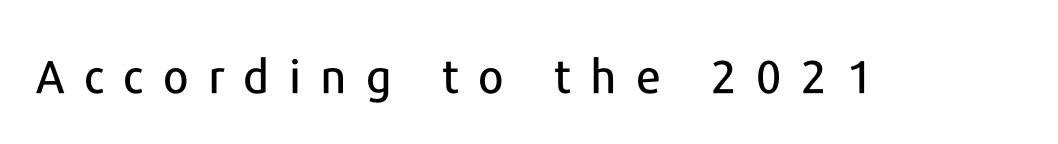
Q: Is the text italic (slanted)? A: No, it is upright.
Q: Is the typeface a serif or a sans-serif typeface? A: Sans-serif.
Q: Is the text underlined? A: No.
Q: Is the spacing between letters normal or unusually wide? A: Unusually wide.
Q: Width (condensed, normal, or wide)? A: Normal.
Q: Stroke contrast? A: Low.
Q: x-height? A: Medium.
Q: Monospaced? A: No.
